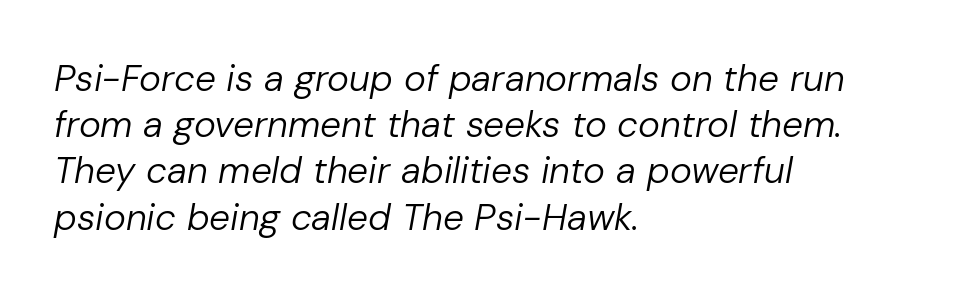
{"italic": "yes", "lean": "right", "slant_degrees": 10, "bold": "no", "weight": "regular", "width": "normal", "stroke_contrast": "low", "x_height": "medium", "monospaced": "no", "underline": "no", "align": "left", "line_spacing": "normal", "line_spacing_ratio": 1.25, "letter_spacing": "normal", "letter_spacing_em": 0.0, "glyph_px": 37}
